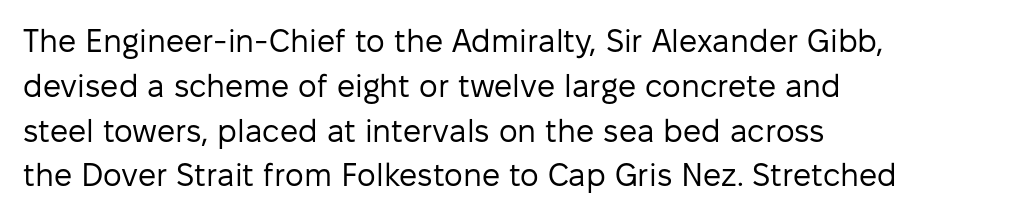
The image shows 32 px regular-weight sans-serif type, upright; set left-aligned, normal line spacing (1.4x), normal letter spacing, not underlined; low stroke contrast and a medium x-height.
